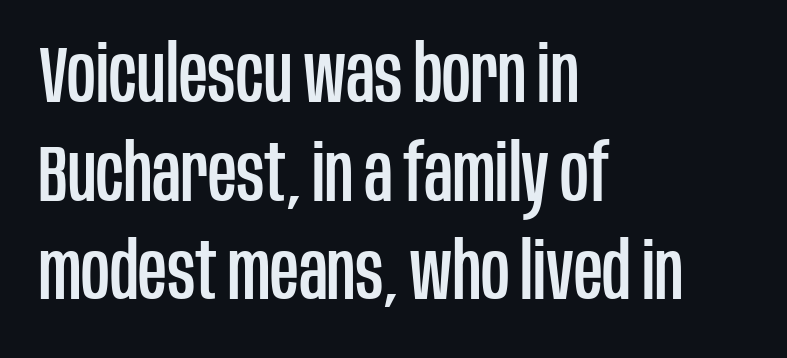
{"serif": "no", "italic": "no", "width": "condensed", "stroke_contrast": "low", "x_height": "large", "monospaced": "no", "underline": "no", "align": "left", "line_spacing": "normal", "line_spacing_ratio": 1.25, "letter_spacing": "normal", "letter_spacing_em": 0.0, "glyph_px": 79}
